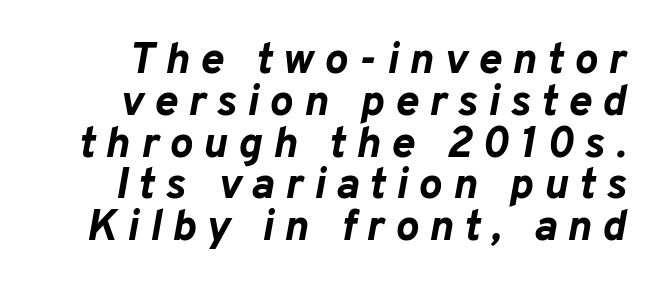
The image shows 44 px bold type, italic (leaning right); set tight line spacing (0.95x), unusually wide letter spacing (+0.24 em), not underlined; low stroke contrast and a medium x-height.
